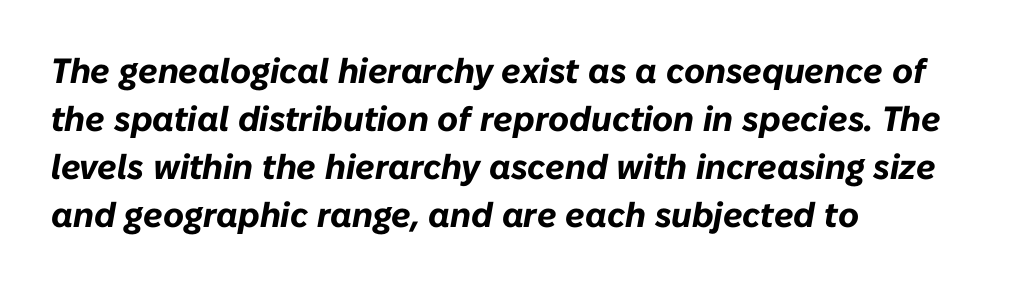
The image shows 35 px bold type, italic (leaning right); set left-aligned, normal line spacing (1.37x), normal letter spacing, not underlined; low stroke contrast and a medium x-height.
